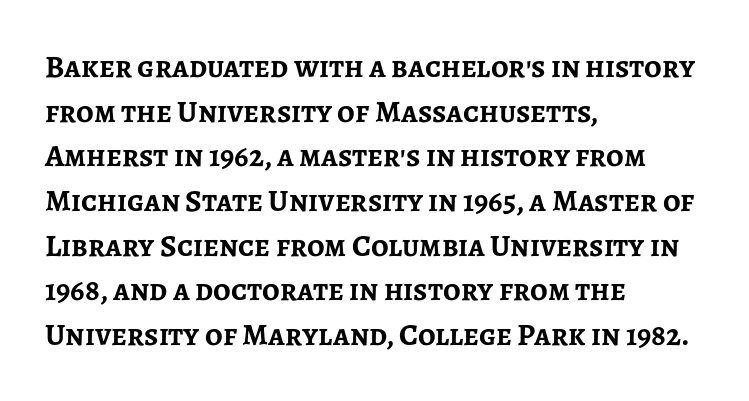
The image shows 31 px semibold sans-serif type, upright; set left-aligned, normal line spacing (1.44x), normal letter spacing, not underlined; low stroke contrast and a medium x-height.
